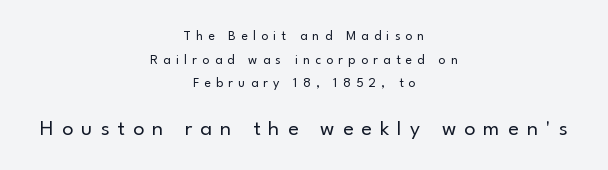
The letterforms stand isolated, each surrounded by extra space. This block has exactly the height ordinary leading produces. Line starts and ends both wander, symmetrically. Ascenders rise straight up at ninety degrees.
